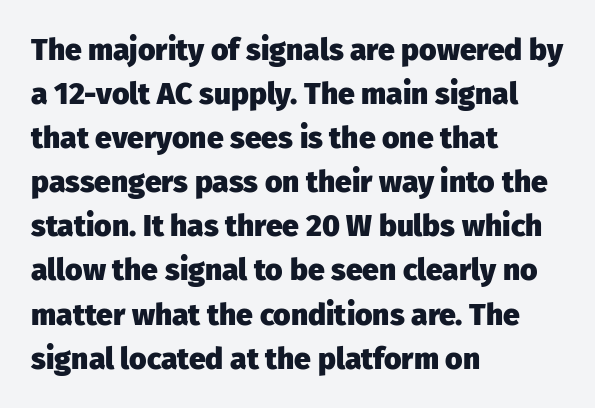
Q: Is the text bold? A: Yes.
Q: Is the text italic (slanted)? A: No, it is upright.
Q: Is the typeface a serif or a sans-serif typeface? A: Sans-serif.
Q: Is the text underlined? A: No.
Q: How is the paragraph aligned? A: Left-aligned.
Q: Is the spacing between letters normal or unusually wide? A: Normal.
Q: Is the spacing between lines tight, normal or loose? A: Normal.
Q: Width (condensed, normal, or wide)? A: Normal.
Q: Stroke contrast? A: Low.
Q: x-height? A: Medium.
Q: Monospaced? A: No.
